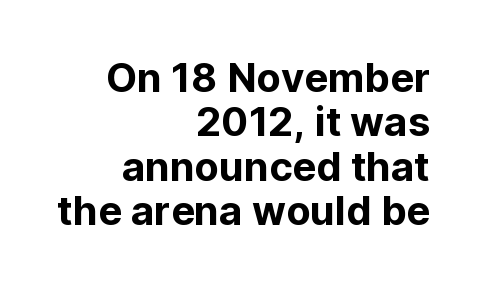
Q: Is the text italic (slanted)? A: No, it is upright.
Q: Is the typeface a serif or a sans-serif typeface? A: Sans-serif.
Q: Is the text underlined? A: No.
Q: How is the paragraph aligned? A: Right-aligned.
Q: Is the spacing between letters normal or unusually wide? A: Normal.
Q: Is the spacing between lines tight, normal or loose? A: Tight.
Q: Width (condensed, normal, or wide)? A: Normal.
Q: Stroke contrast? A: Low.
Q: x-height? A: Medium.
Q: Monospaced? A: No.
